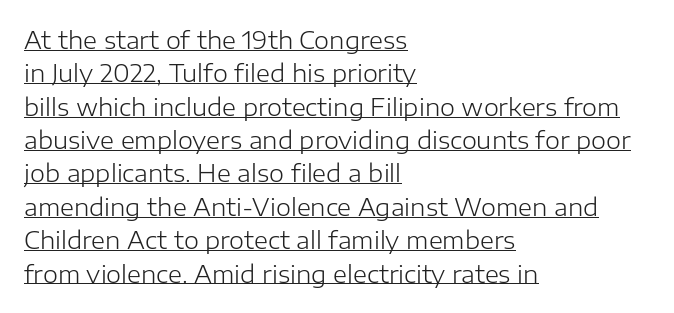
Q: Is the text bold? A: No.
Q: Is the text italic (slanted)? A: No, it is upright.
Q: Is the text underlined? A: Yes.
Q: How is the paragraph aligned? A: Left-aligned.
Q: Is the spacing between letters normal or unusually wide? A: Normal.
Q: Is the spacing between lines tight, normal or loose? A: Normal.
